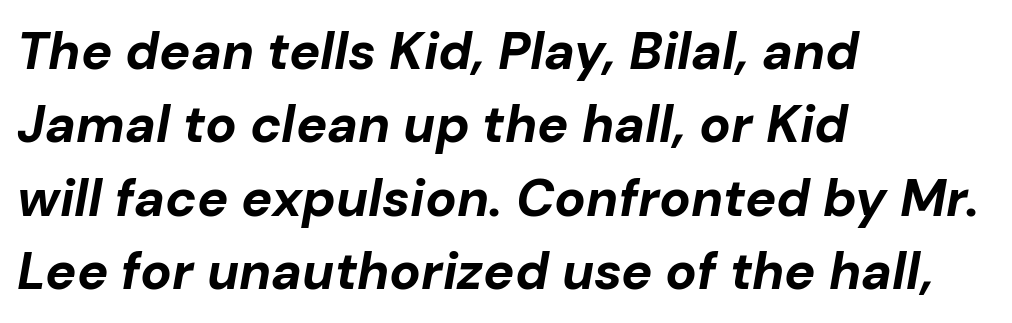
Only glyphs here, with clear space below each row. Every character sits at an angle, as italics do. The type is set solid horizontally, with unmodified tracking. Which margin do the lines hug? The left one — the right edge is uneven. Leading matches the norm, producing a regular column. A dark, heavy texture on the line: the type is bold.
